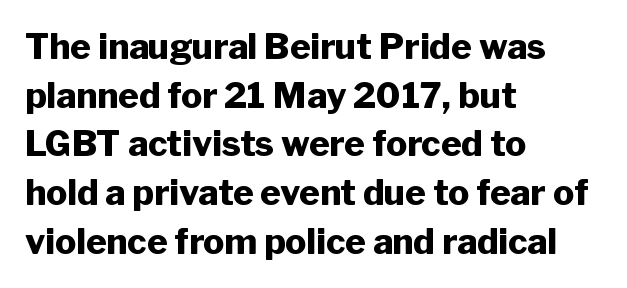
The passage shown stacks its lines at a standard gap. A typesetter would call this proportional, since set widths differ per character. Typesetter's note: full bold, strokes at maximum text heaviness. All the whitespace from short lines collects on the right.
